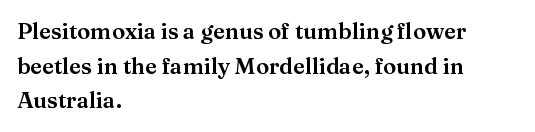
The setting favours the left margin, as ordinary paragraphs usually do. The letters stand straight up with perfectly vertical stems. Baseline-to-baseline distance is the conventional proportion of letter height. Beneath every word, the page is bare. Is the letter spacing exaggerated? No — it looks like the ordinary default.
